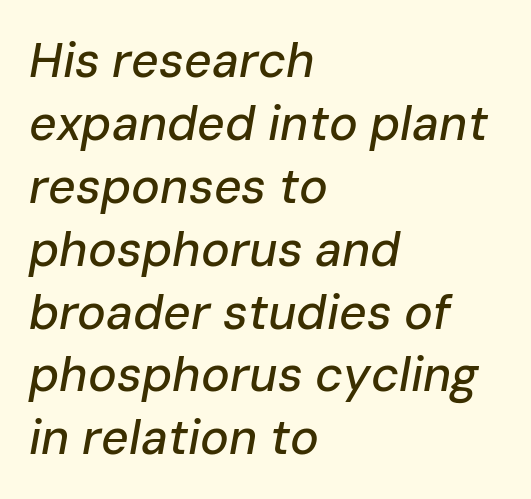
This block has exactly the height ordinary leading produces. The passage shown is typed in a proportional face where columns would drift. Students, note that the glyphs here touch the page at normal intervals. Descenders hang freely into open space. These lines are set flush left with a ragged right edge. These lines were composed using italics.
